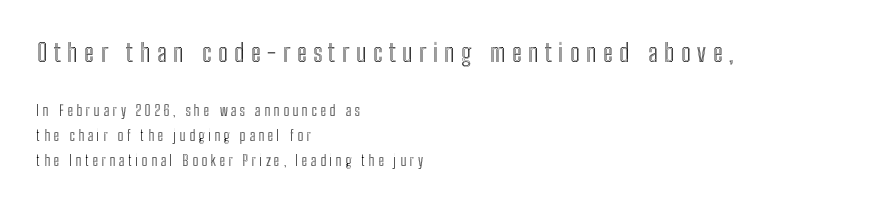
This layout puts the oversized block above and the modest block below. Glance below the letters and you will spot only blank space. The axis of the letterforms is exactly vertical. Tracking value appears strongly positive — letters spread wide.
